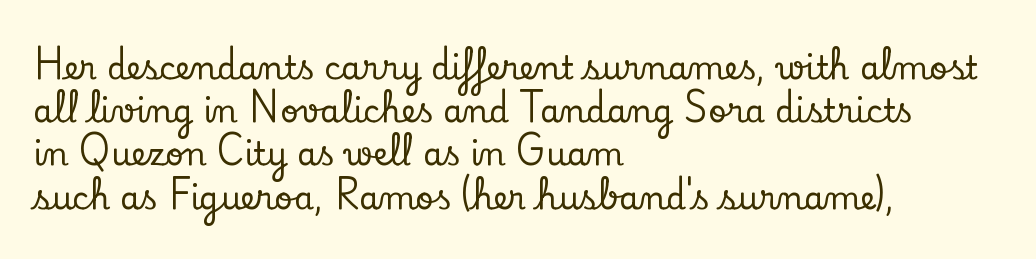
The image shows 32 px text type, upright; set left-aligned, normal line spacing (1.35x), normal letter spacing, not underlined; low stroke contrast and a small x-height.
